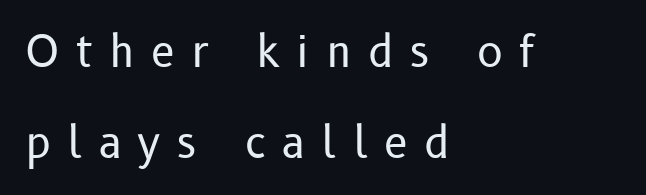
Short and long lines alike share a common starting point at left. Someone cranked the tracking dial way up on this one. It's the straight-up-and-down kind of type. Only glyphs here, with clear space below each row. Notice the wide empty band between every row — that's loose leading.
